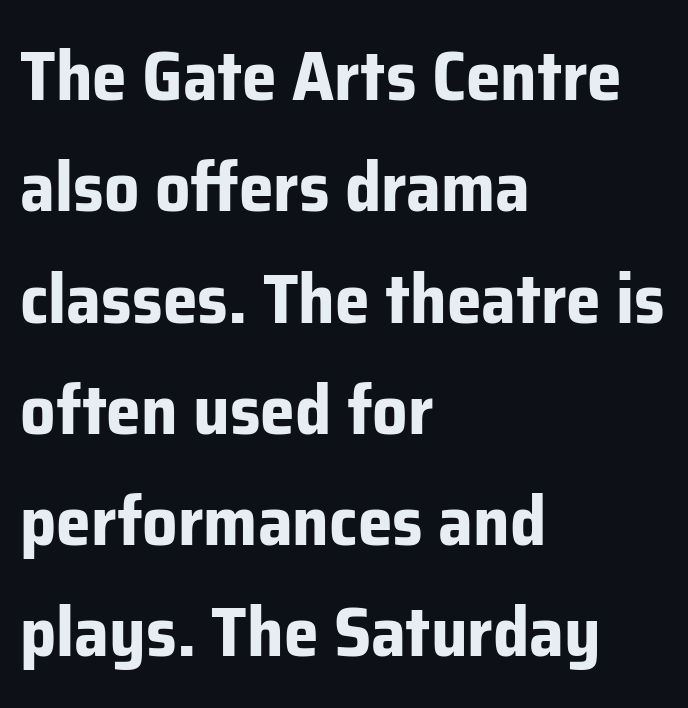
{"serif": "no", "italic": "no", "bold": "yes", "weight": "bold", "width": "normal", "stroke_contrast": "low", "x_height": "medium", "monospaced": "no", "underline": "no", "align": "left", "line_spacing": "normal", "line_spacing_ratio": 1.59, "letter_spacing": "normal", "letter_spacing_em": 0.0, "glyph_px": 70}
